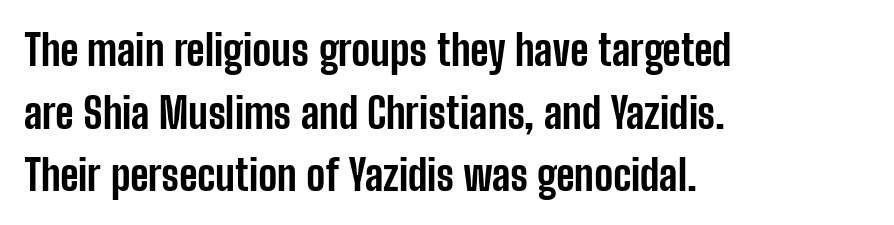
The font family rendered here belongs to the sans-serif group. The passage shown has conventional tracking throughout. The paragraph has a hard left edge and a soft right edge. This rendering features lettering with no underline.
